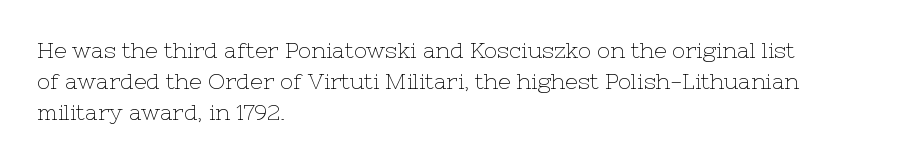
The image shows 22 px text type, upright; set left-aligned, normal line spacing (1.42x), normal letter spacing, not underlined.
